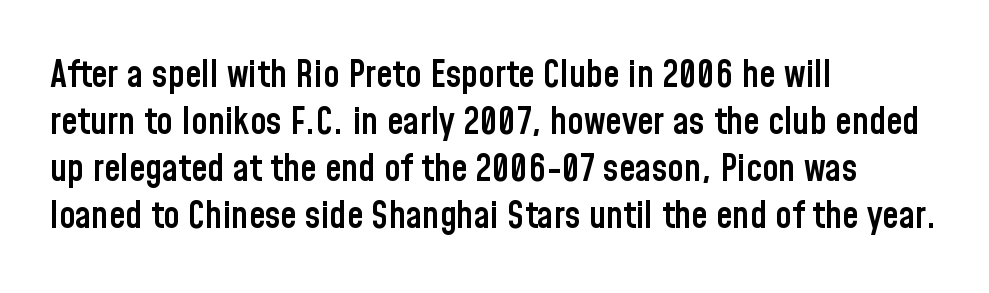
Q: Is the text bold? A: Semi-bold.
Q: Is the text italic (slanted)? A: No, it is upright.
Q: Is the typeface a serif or a sans-serif typeface? A: Sans-serif.
Q: Is the text underlined? A: No.
Q: How is the paragraph aligned? A: Left-aligned.
Q: Is the spacing between letters normal or unusually wide? A: Normal.
Q: Is the spacing between lines tight, normal or loose? A: Normal.
Q: Width (condensed, normal, or wide)? A: Condensed.
Q: Stroke contrast? A: Low.
Q: x-height? A: Medium.
Q: Monospaced? A: No.
